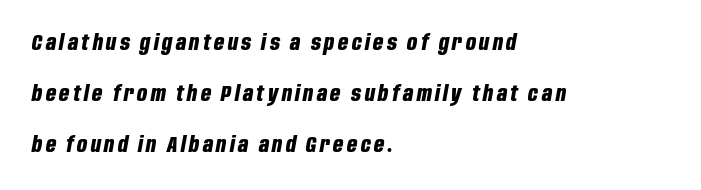
Descenders hang freely into open space. The letters are slanted; this is an italic face. Is there much room between lines? Yes — plenty of vertical air separates them. The characters look thick and weighty, a clear bold. In CSS terms this would be text-align: left.
